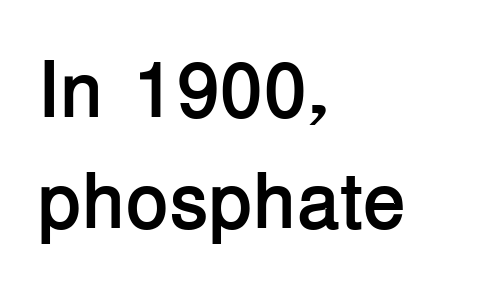
Check under the words: just untouched page. How heavy is the stroke? Heavy — this is a bold. Caption: multi-line text, flush left, ragged right. The font family rendered here belongs to the sans-serif group. Italic: no, the glyphs are upright roman.
